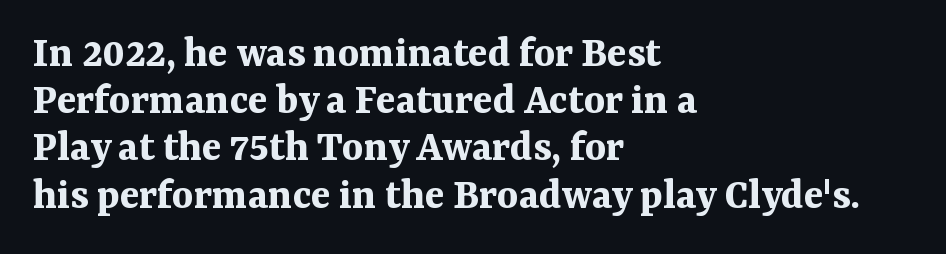
The image shows 45 px bold serif type, upright; set left-aligned, tight line spacing (1.05x), normal letter spacing, not underlined; medium stroke contrast and a medium x-height.
